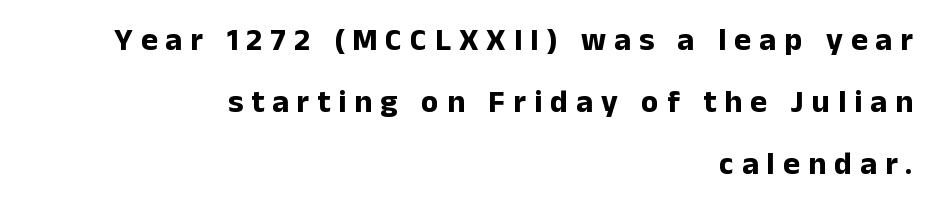
Q: Is the text bold? A: Yes.
Q: Is the text italic (slanted)? A: No, it is upright.
Q: Is the typeface a serif or a sans-serif typeface? A: Sans-serif.
Q: Is the text underlined? A: No.
Q: How is the paragraph aligned? A: Right-aligned.
Q: Is the spacing between letters normal or unusually wide? A: Unusually wide.
Q: Is the spacing between lines tight, normal or loose? A: Loose.
Q: Width (condensed, normal, or wide)? A: Normal.
Q: Stroke contrast? A: Low.
Q: x-height? A: Medium.
Q: Monospaced? A: No.
